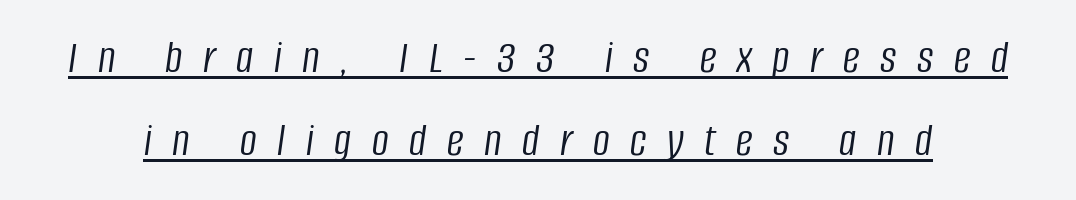
{"italic": "yes", "lean": "right", "slant_degrees": 8, "bold": "no", "weight": "light", "width": "condensed", "stroke_contrast": "low", "x_height": "large", "monospaced": "no", "underline": "yes", "line_spacing_ratio": 1.77, "letter_spacing": "wide", "letter_spacing_em": 0.44, "glyph_px": 47}
